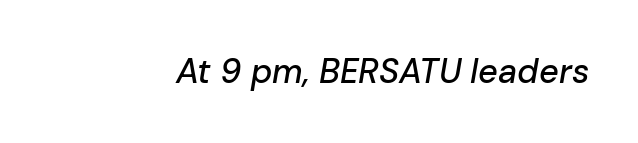
{"italic": "yes", "lean": "right", "slant_degrees": 10, "width": "normal", "stroke_contrast": "low", "x_height": "medium", "monospaced": "no", "underline": "no", "letter_spacing": "normal", "letter_spacing_em": 0.0, "glyph_px": 34}
